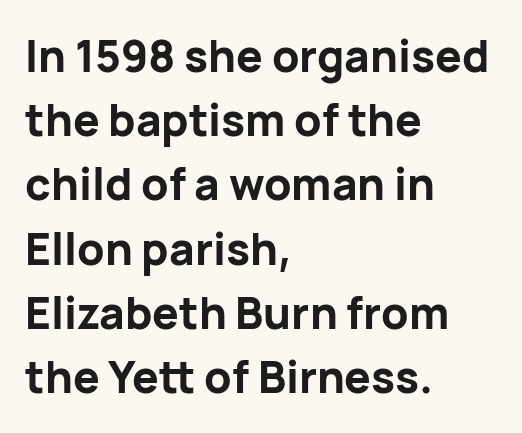
{"serif": "no", "italic": "no", "bold": "yes", "weight": "bold", "width": "normal", "stroke_contrast": "low", "x_height": "medium", "monospaced": "no", "underline": "no", "align": "left", "line_spacing": "normal", "line_spacing_ratio": 1.46, "letter_spacing": "normal", "letter_spacing_em": 0.0, "glyph_px": 44}
